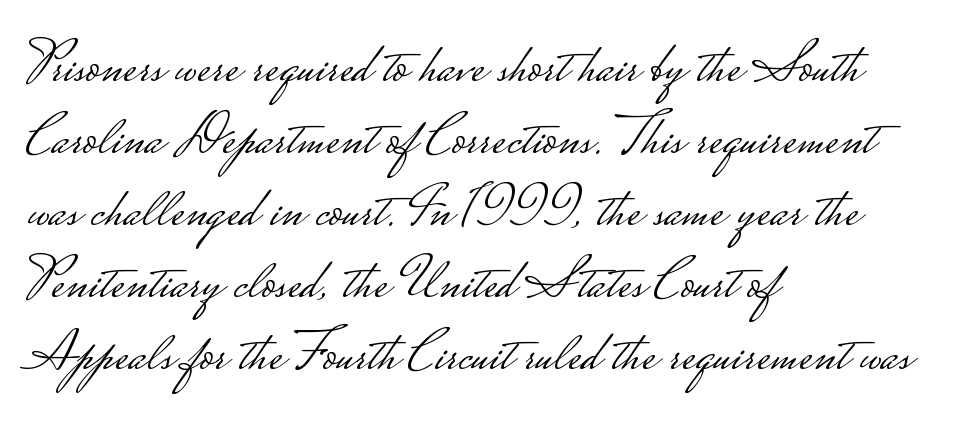
{"serif": "no", "bold": "no", "weight": "light", "width": "wide", "stroke_contrast": "low", "monospaced": "no", "underline": "no", "align": "left", "line_spacing_ratio": 1.22, "letter_spacing": "normal", "letter_spacing_em": 0.0, "glyph_px": 59}
